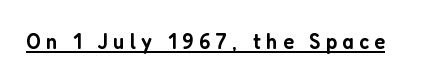
Q: Is the text bold? A: Semi-bold.
Q: Is the text italic (slanted)? A: No, it is upright.
Q: Is the text underlined? A: Yes.
Q: Is the spacing between letters normal or unusually wide? A: Unusually wide.
